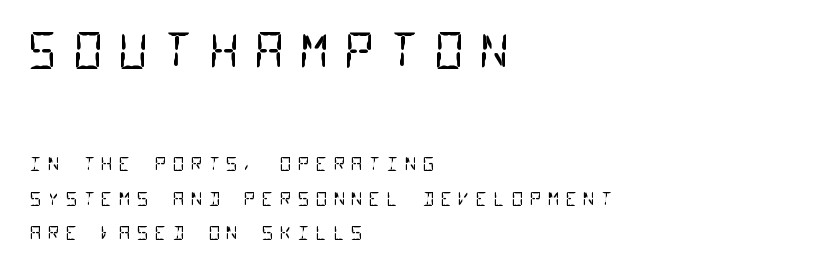
The image shows 48 px regular-weight, condensed sans-serif type, monospaced; set left-aligned, line spacing 1.81x, unusually wide letter spacing (+0.29 em), not underlined; the first (top) block is 2.53x larger; low stroke contrast and a large x-height.
